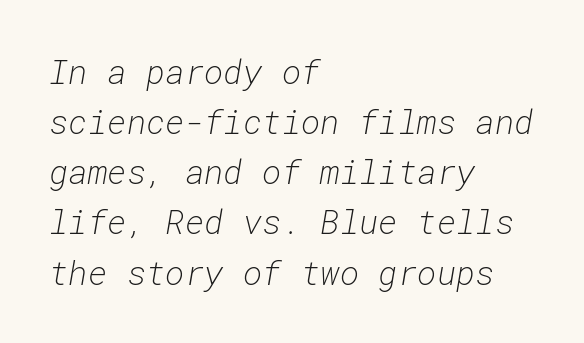
The image shows 33 px light type, italic (leaning right), monospaced; set left-aligned, normal line spacing (1.52x), normal letter spacing, not underlined; low stroke contrast and a medium x-height.
